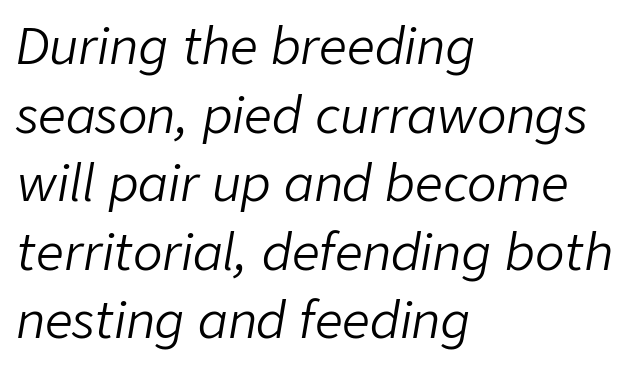
The image shows 49 px light type, italic (leaning right); set left-aligned, normal line spacing (1.4x), normal letter spacing, not underlined; low stroke contrast and a medium x-height.
